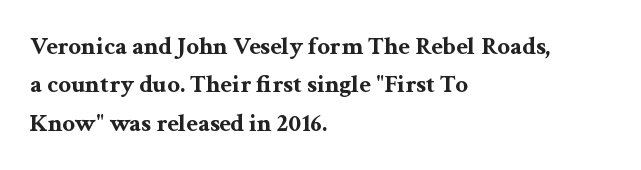
Here the glyphs are tracked normally, forming tight word shapes. Does the weight exceed regular? Yes, all the way to bold. The text block is weighted toward the left margin, trailing off unevenly rightward. Style check: upright. Notice how descenders clear the ascenders below comfortably — that's standard leading. Glance below the letters and you will spot only blank space.
